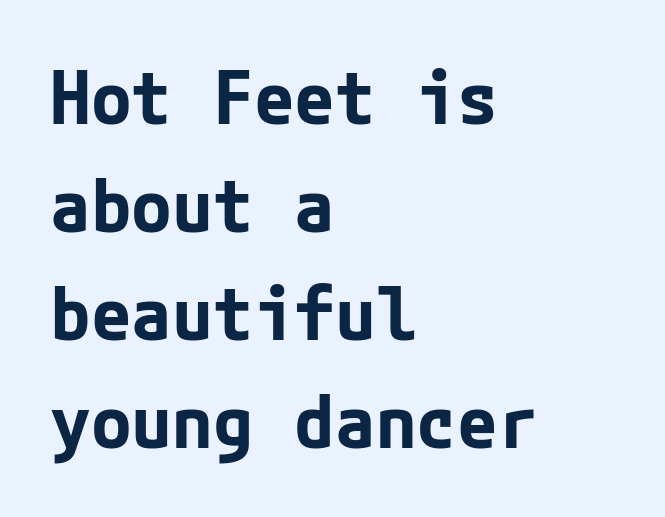
Q: Is the text bold? A: Yes.
Q: Is the text italic (slanted)? A: No, it is upright.
Q: Is the typeface a serif or a sans-serif typeface? A: Sans-serif.
Q: Is the text underlined? A: No.
Q: How is the paragraph aligned? A: Left-aligned.
Q: Is the spacing between letters normal or unusually wide? A: Normal.
Q: Is the spacing between lines tight, normal or loose? A: Normal.
Q: Width (condensed, normal, or wide)? A: Normal.
Q: Stroke contrast? A: Low.
Q: x-height? A: Medium.
